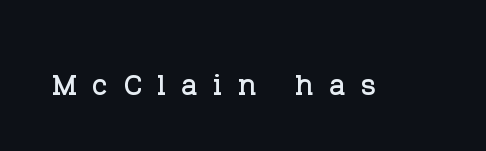
The image shows 39 px serif type, upright; set unusually wide letter spacing (+0.39 em), not underlined; low stroke contrast and a large x-height.
